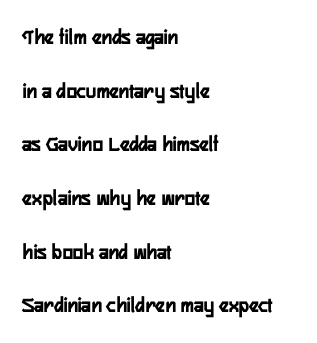
The image shows 22 px bold type, upright; set left-aligned, loose line spacing (2.44x), normal letter spacing, not underlined.
